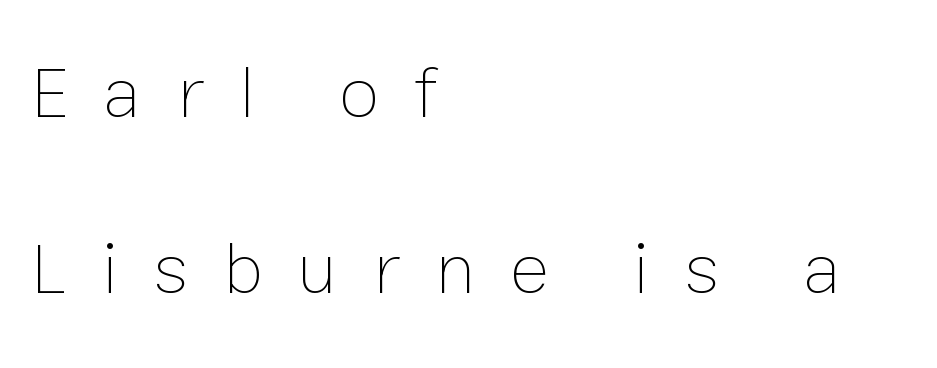
The image shows 74 px thin type, upright; set left-aligned, loose line spacing (2.38x), unusually wide letter spacing (+0.47 em), not underlined; low stroke contrast and a medium x-height.
